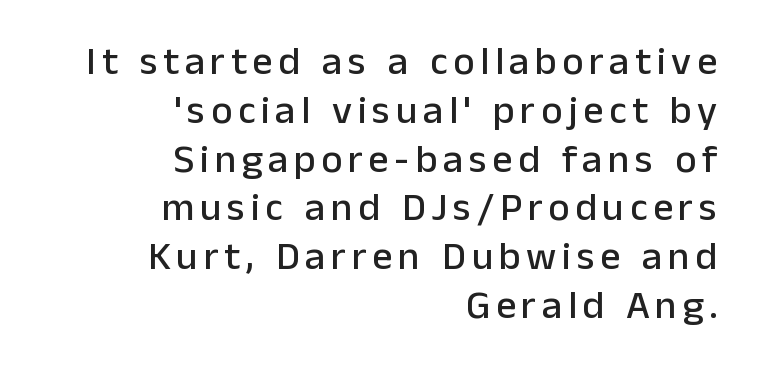
{"serif": "no", "italic": "no", "width": "normal", "stroke_contrast": "low", "x_height": "medium", "monospaced": "no", "underline": "no", "align": "right", "line_spacing_ratio": 1.22, "glyph_px": 40}
